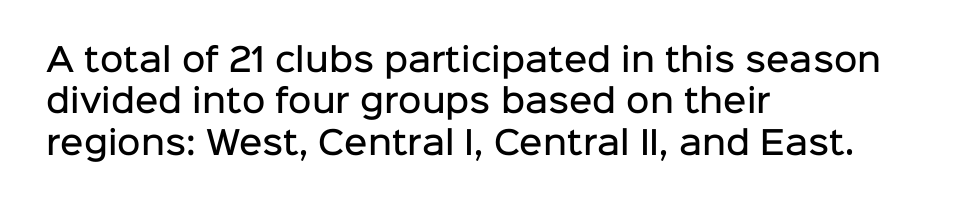
{"serif": "no", "italic": "no", "bold": "semi", "weight": "semibold", "width": "normal", "stroke_contrast": "low", "x_height": "medium", "monospaced": "no", "underline": "no", "align": "left", "line_spacing": "normal", "line_spacing_ratio": 1.29, "letter_spacing": "normal", "letter_spacing_em": 0.0, "glyph_px": 32}
